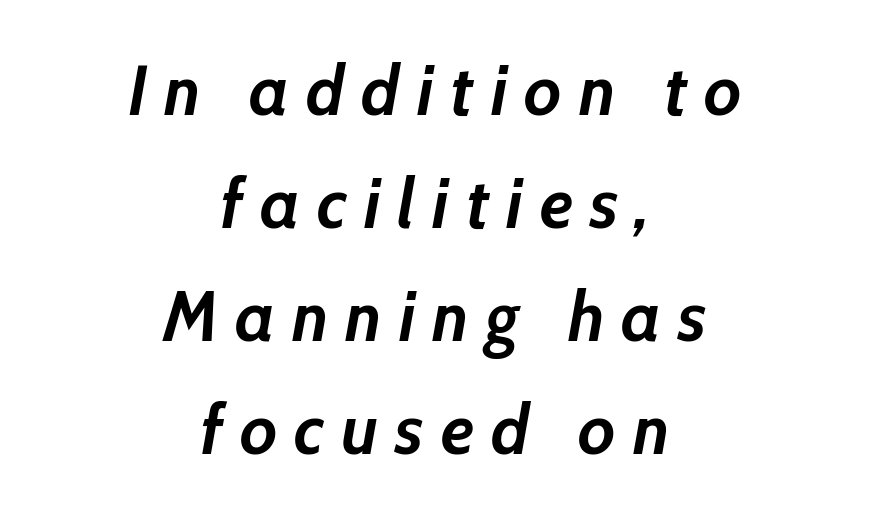
The image shows 71 px semibold type, italic (leaning right); set centered, normal line spacing (1.59x), unusually wide letter spacing (+0.24 em), not underlined; low stroke contrast and a medium x-height.
